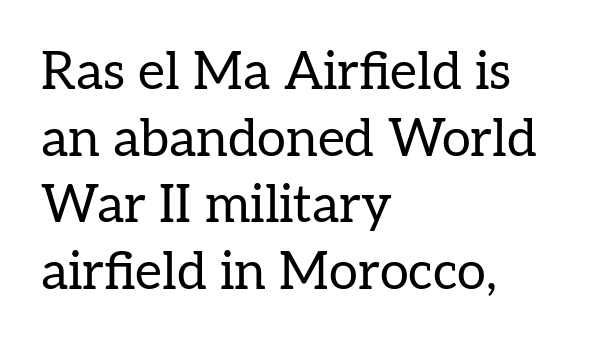
The image shows 52 px regular-weight serif type, upright; set left-aligned, normal line spacing (1.28x), normal letter spacing, not underlined; low stroke contrast and a medium x-height.
